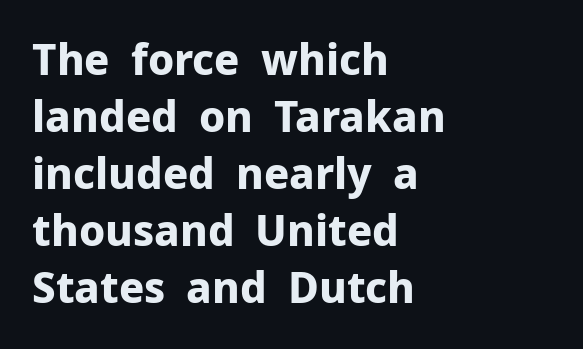
The image shows 42 px bold sans-serif type, upright; set left-aligned, normal line spacing (1.36x), normal letter spacing, not underlined; low stroke contrast and a medium x-height.
